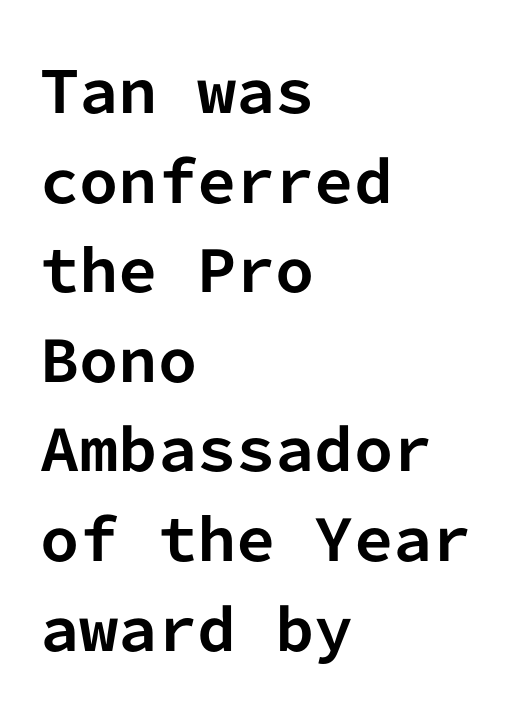
On the weight axis this lands at bold, roughly 700. The face used here is monospaced, like something from a code editor. Serifs: no, the terminals of the letterforms are clean. Does the leading feel generous? No, just average. The font's upright variant was chosen for this text.
